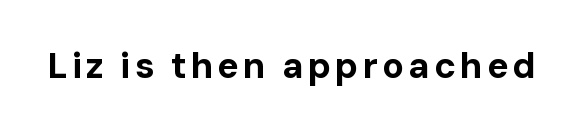
The image shows 36 px bold sans-serif type, upright; set not underlined; low stroke contrast and a medium x-height.
